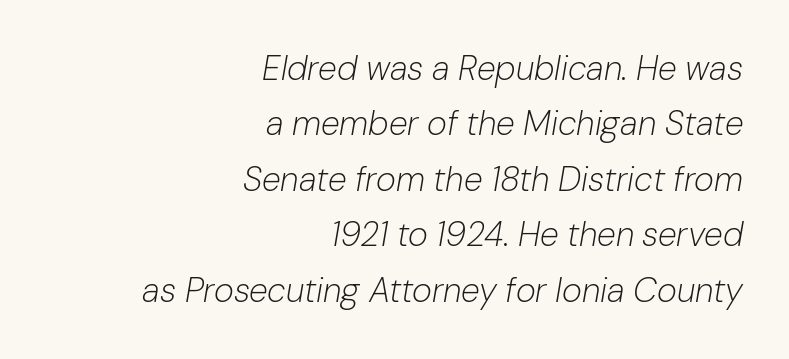
The image shows 34 px light type, italic (leaning right); set right-aligned, normal line spacing (1.63x), normal letter spacing, not underlined; low stroke contrast and a medium x-height.
